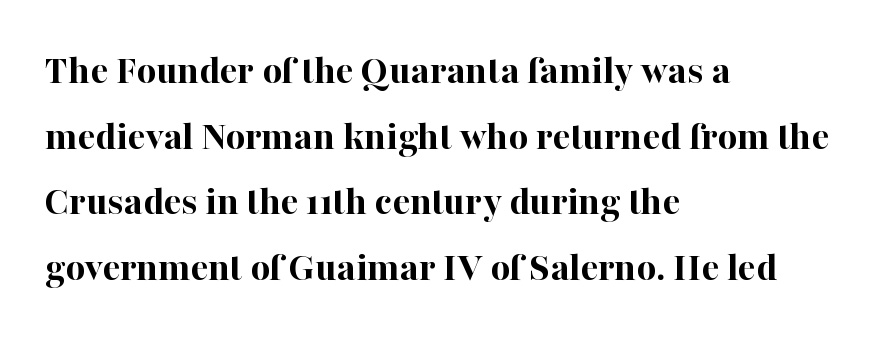
{"serif": "yes", "italic": "no", "bold": "yes", "weight": "bold", "width": "normal", "stroke_contrast": "high", "x_height": "medium", "monospaced": "no", "underline": "no", "align": "left", "line_spacing": "normal", "line_spacing_ratio": 1.56, "letter_spacing": "normal", "letter_spacing_em": 0.0, "glyph_px": 42}
